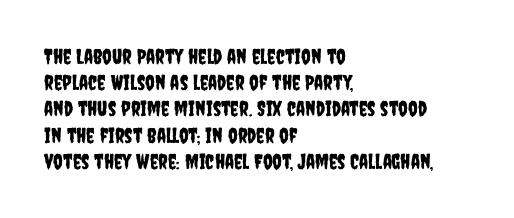
A typesetter would call this leading conventional body-copy spacing. Upright lettering throughout. This rendering uses left alignment, leaving the right contour irregular. The letterforms sit shoulder to shoulder at normal distance. Decoration check: the copy has no underline.
